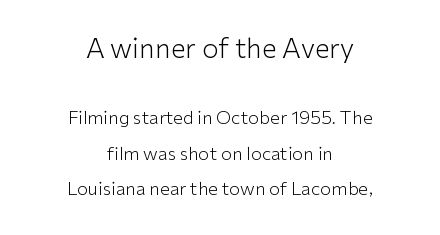
The image shows 27 px text type, upright; set centered, loose line spacing (1.98x), normal letter spacing, not underlined; the first (top) block is 1.5x larger.
